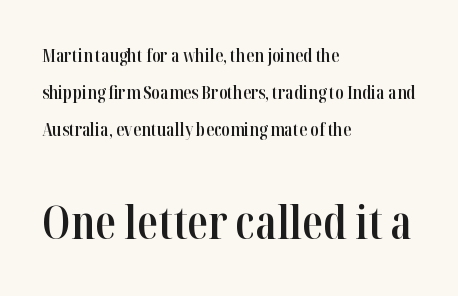
Is the letter spacing exaggerated? No — it looks like the ordinary default. The characters look somewhat weighty, a semibold short of true bold. The designer went with a serif here, giving each stem small feet. The block sitting lower on the canvas is the one with enlarged characters. Do the characters align in a grid? No, the font is proportional. This sample is left-justified, so line endings fall wherever the words run out.
